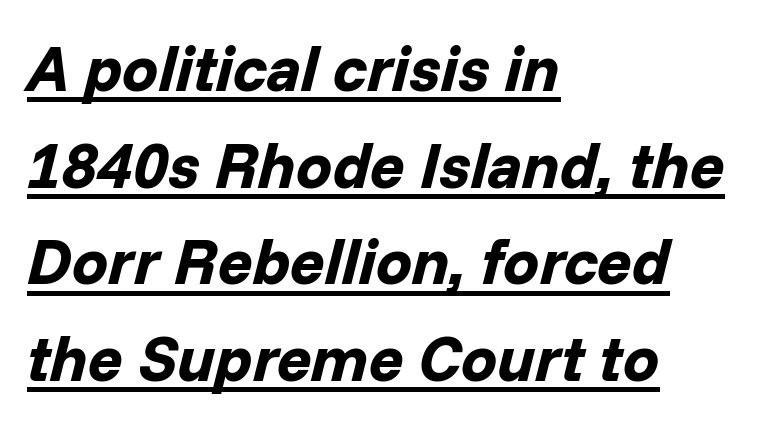
The image shows 64 px bold type, italic (leaning right); set left-aligned, normal line spacing (1.51x), normal letter spacing, underlined; low stroke contrast and a medium x-height.
